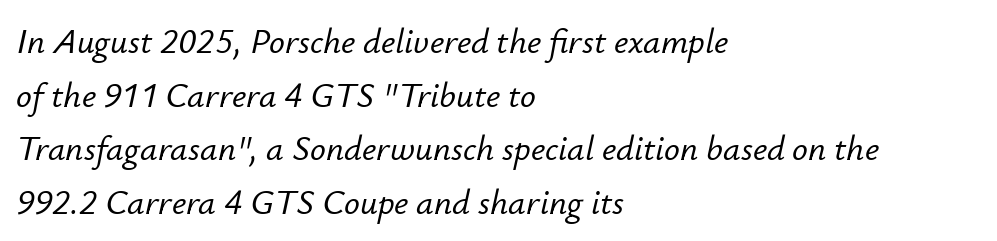
The image shows 35 px text type, italic (leaning right); set left-aligned, normal line spacing (1.53x), normal letter spacing, not underlined; low stroke contrast and a small x-height.
